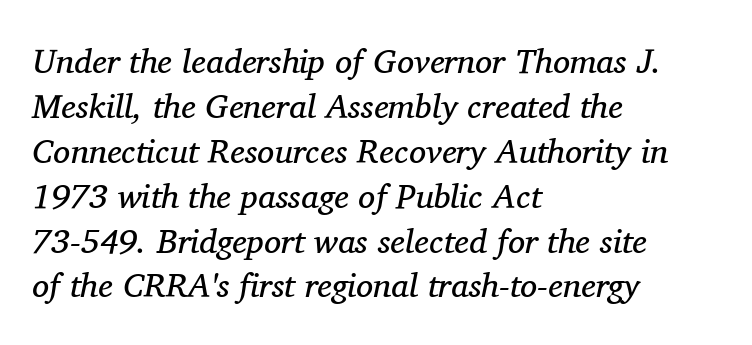
The image shows 34 px regular-weight serif type, italic (leaning right); set left-aligned, normal line spacing (1.32x), normal letter spacing, not underlined; medium stroke contrast and a medium x-height.
